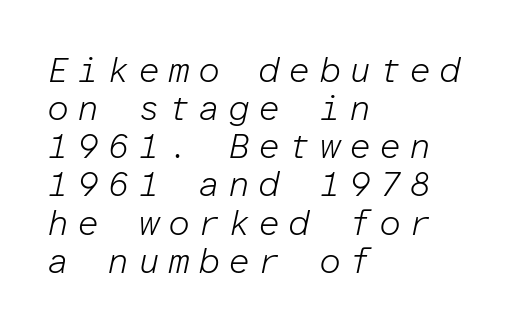
The image shows 35 px light type, italic (leaning right), monospaced; set left-aligned, tight line spacing (1.09x), unusually wide letter spacing (+0.23 em), not underlined; low stroke contrast and a medium x-height.
